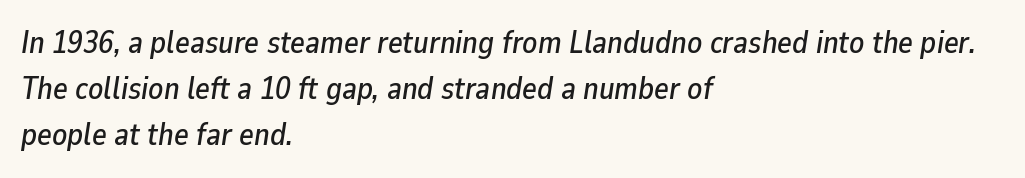
Compared with typical paragraphs, the rows here are spaced about the same. Leftover space on each line is placed entirely after the last word. Note the varied advance widths — an 'i' is clearly narrower than an 'm'. Only glyphs here, with clear space below each row. Tall strokes in this sample are angled rather than plumb. The line texture is even and compact thanks to regular tracking.
